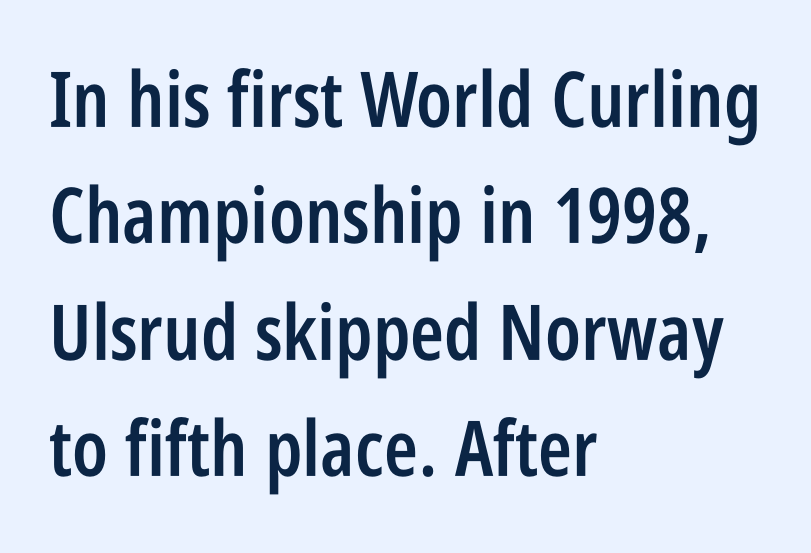
Q: Is the text bold? A: Semi-bold.
Q: Is the text italic (slanted)? A: No, it is upright.
Q: Is the typeface a serif or a sans-serif typeface? A: Sans-serif.
Q: Is the text underlined? A: No.
Q: How is the paragraph aligned? A: Left-aligned.
Q: Is the spacing between letters normal or unusually wide? A: Normal.
Q: Is the spacing between lines tight, normal or loose? A: Normal.
Q: Width (condensed, normal, or wide)? A: Condensed.
Q: Stroke contrast? A: Low.
Q: x-height? A: Large.
Q: Monospaced? A: No.
